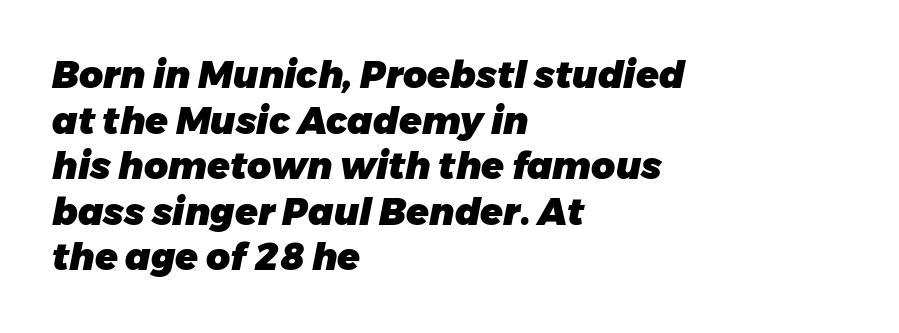
Here the glyphs are tracked normally, forming tight word shapes. Descenders are the only things crossing below the line. The lines in this sample share a left origin and differ only in where they stop. The letters advance in unequal steps, a hallmark of proportional type. Tall strokes in this sample are angled rather than plumb. Emphasis by weight is at full strength: bold.
